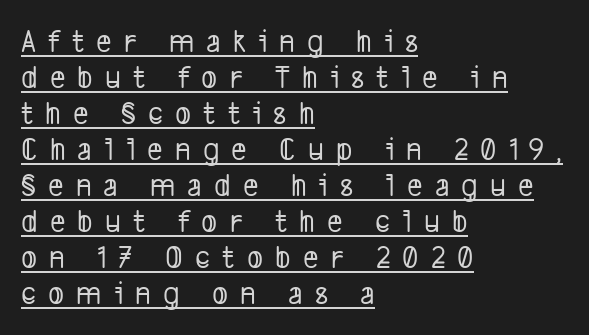
The image shows 33 px condensed sans-serif type; set left-aligned, tight line spacing (1.09x), unusually wide letter spacing (+0.37 em), underlined; low stroke contrast and a medium x-height.
